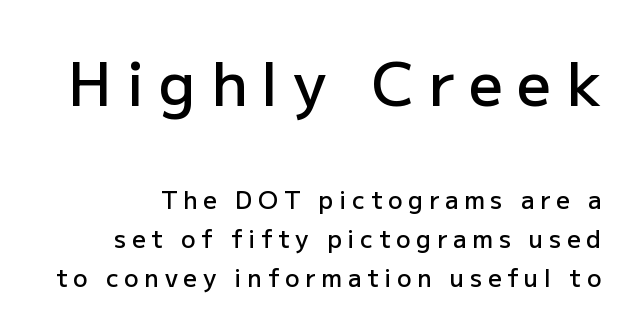
The face used here is a semibold: visibly heavier than regular, lighter than bold. Stroke terminals: plain, sans-serif. No word sits above an underline. Rows of type keep a routine distance in the vertical direction.
